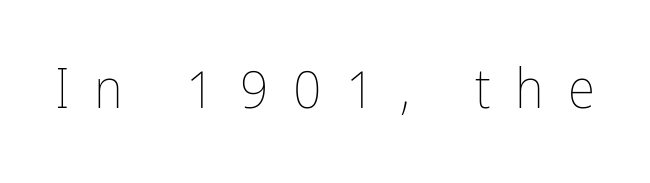
The image shows 56 px thin, condensed type, upright; set unusually wide letter spacing (+0.44 em), not underlined; low stroke contrast and a medium x-height.
